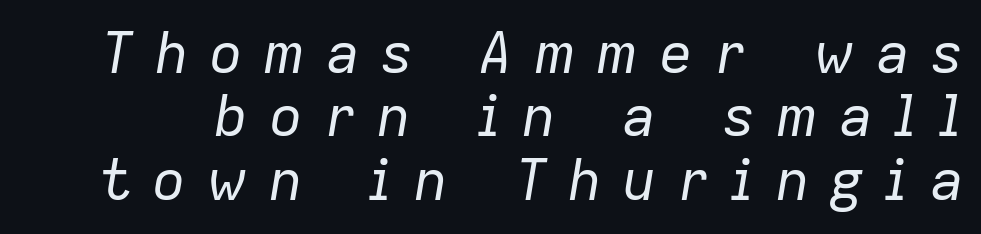
The passage shown is typed in a proportional face where columns would drift. The line-height multiplier appears low, near solid setting. The weight tops out at a normal text grade. Anything drawn beneath the words? Only blank space. Is the letter spacing exaggerated? Yes — the characters are pushed far apart.
